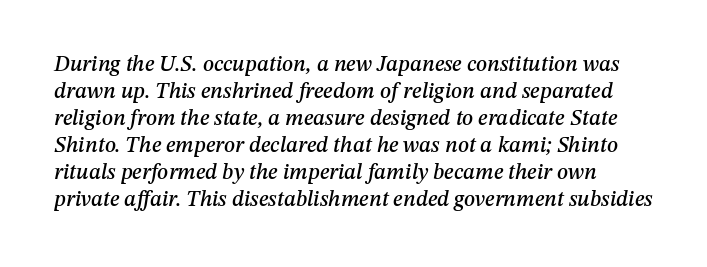
The image shows 22 px text type, italic (leaning right); set line spacing 1.23x, normal letter spacing, not underlined.
